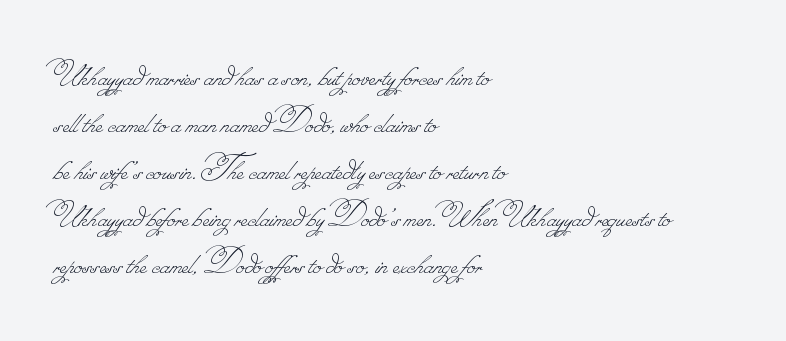
Q: Is the text bold? A: No.
Q: Is the text underlined? A: No.
Q: How is the paragraph aligned? A: Left-aligned.
Q: Is the spacing between letters normal or unusually wide? A: Normal.
Q: Is the spacing between lines tight, normal or loose? A: Normal.
Q: Width (condensed, normal, or wide)? A: Normal.
Q: Stroke contrast? A: Low.
Q: Monospaced? A: No.
